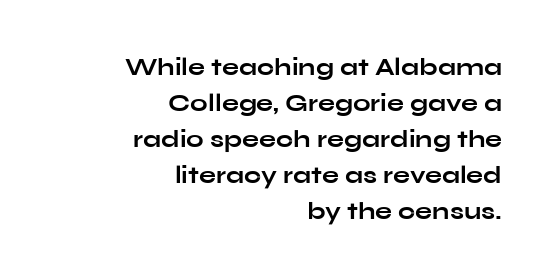
The image shows 25 px bold type, upright; set right-aligned, normal line spacing (1.44x), normal letter spacing, not underlined.
